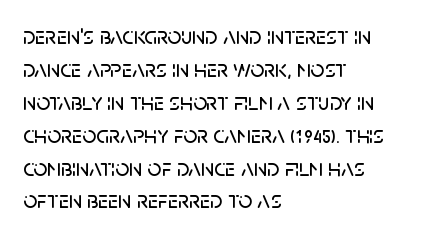
{"italic": "no", "underline": "no", "align": "left", "line_spacing": "normal", "line_spacing_ratio": 1.37, "letter_spacing": "normal", "letter_spacing_em": 0.0, "glyph_px": 24}
